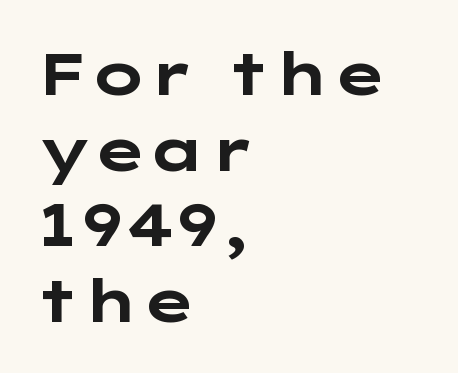
The image shows 59 px bold, wide sans-serif type, upright; set left-aligned, normal line spacing (1.28x), normal letter spacing, not underlined; low stroke contrast and a medium x-height.
